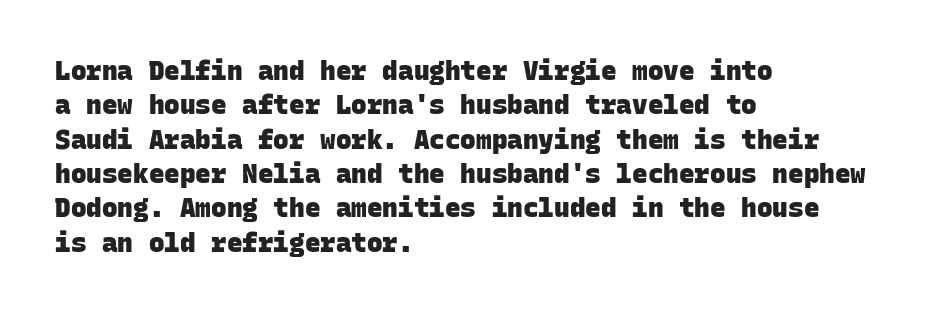
{"bold": "yes", "underline": "no", "align": "left", "line_spacing": "normal", "line_spacing_ratio": 1.32, "letter_spacing": "normal", "letter_spacing_em": 0.0, "glyph_px": 26}
